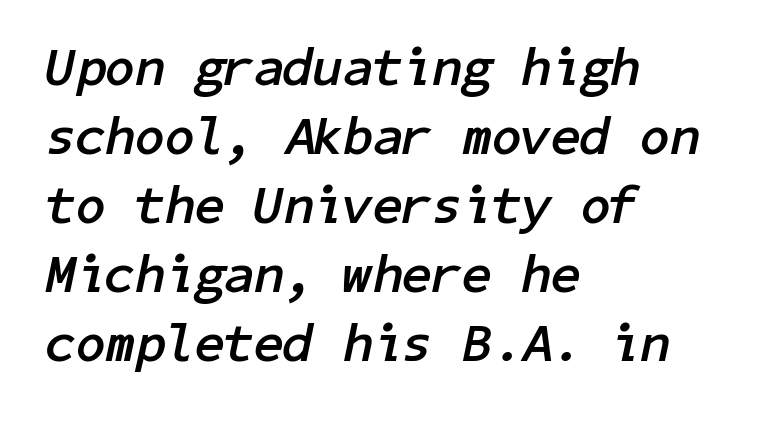
The lines in this sample share a left origin and differ only in where they stop. Style check: oblique. How are the letters spaced? Ordinarily, with no added tracking. The zone under the glyphs is completely vacant. Strokes here are thick enough to call this a true bold.
